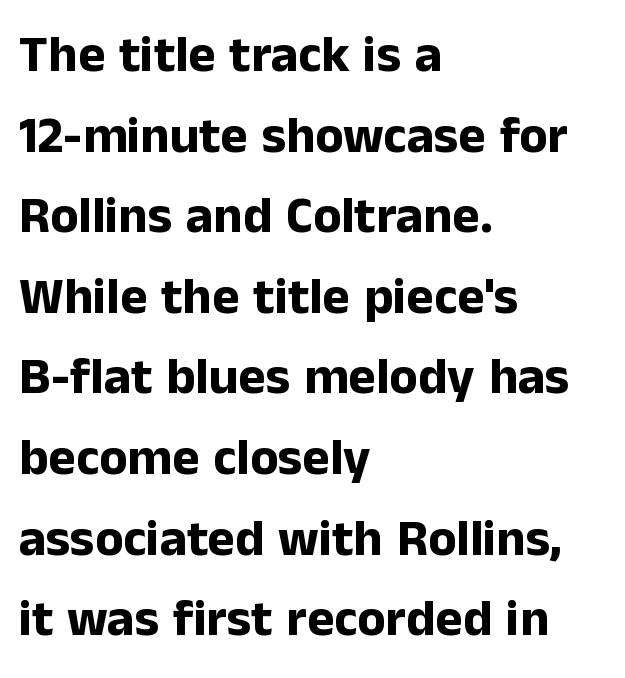
Q: Is the text bold? A: Yes.
Q: Is the text italic (slanted)? A: No, it is upright.
Q: Is the typeface a serif or a sans-serif typeface? A: Sans-serif.
Q: Is the text underlined? A: No.
Q: How is the paragraph aligned? A: Left-aligned.
Q: Is the spacing between letters normal or unusually wide? A: Normal.
Q: Is the spacing between lines tight, normal or loose? A: Normal.
Q: Width (condensed, normal, or wide)? A: Normal.
Q: Stroke contrast? A: Low.
Q: x-height? A: Medium.
Q: Monospaced? A: No.
